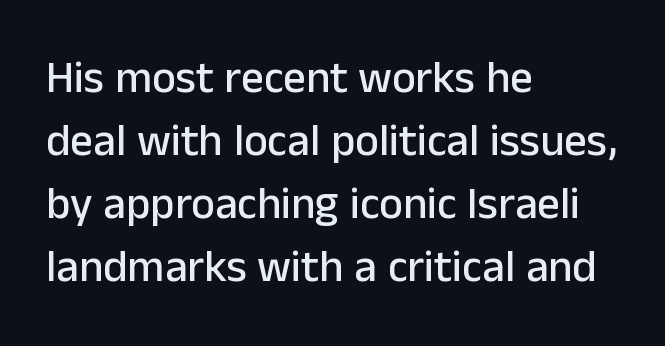
{"serif": "no", "italic": "no", "width": "normal", "stroke_contrast": "low", "x_height": "medium", "monospaced": "no", "underline": "no", "align": "left", "line_spacing": "normal", "line_spacing_ratio": 1.4, "letter_spacing": "normal", "letter_spacing_em": 0.0, "glyph_px": 45}
